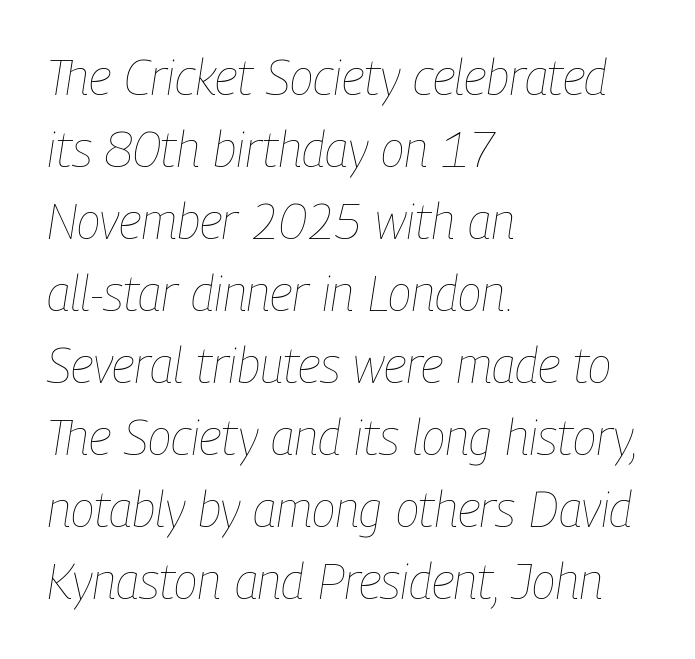
{"italic": "yes", "lean": "right", "slant_degrees": 9, "bold": "no", "weight": "thin", "width": "condensed", "stroke_contrast": "low", "x_height": "medium", "monospaced": "no", "underline": "no", "align": "left", "line_spacing": "normal", "line_spacing_ratio": 1.47, "letter_spacing": "normal", "letter_spacing_em": 0.0, "glyph_px": 49}
